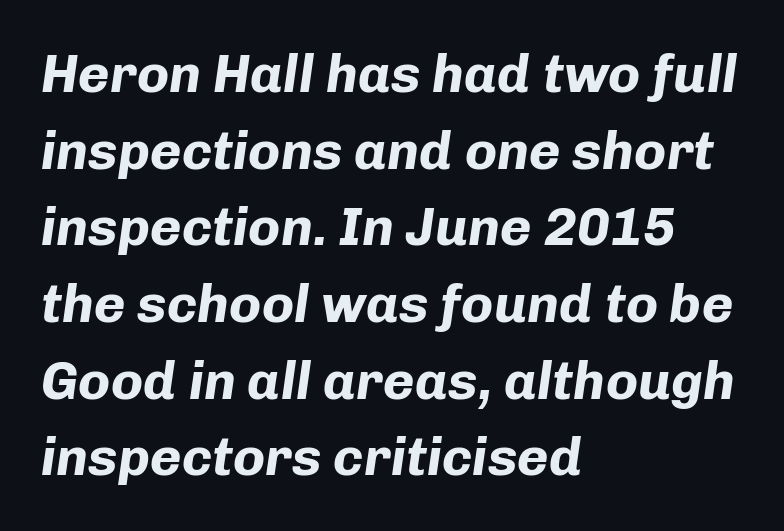
The image shows 54 px bold type, italic (leaning right); set left-aligned, normal line spacing (1.42x), normal letter spacing, not underlined; low stroke contrast and a medium x-height.
